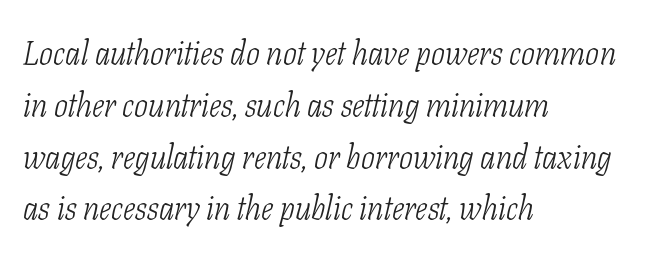
Q: Is the text bold? A: No.
Q: Is the text italic (slanted)? A: Yes, it leans right by about 11 degrees.
Q: Is the typeface a serif or a sans-serif typeface? A: Serif.
Q: Is the text underlined? A: No.
Q: How is the paragraph aligned? A: Left-aligned.
Q: Is the spacing between letters normal or unusually wide? A: Normal.
Q: Is the spacing between lines tight, normal or loose? A: Normal.
Q: Width (condensed, normal, or wide)? A: Condensed.
Q: Stroke contrast? A: Low.
Q: x-height? A: Medium.
Q: Monospaced? A: No.
